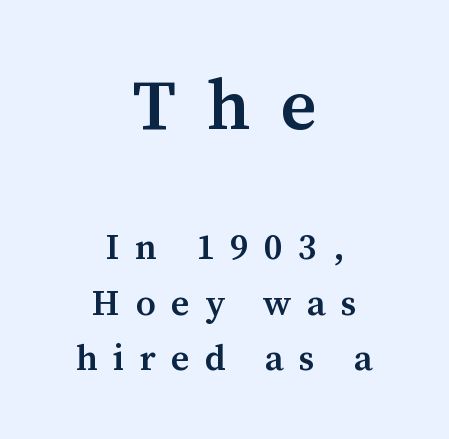
This sample is center-justified, so both line endings float freely. The face used here is proportionally spaced, like ordinary book or web type. In terms of leading, this rendering sits right in the middle. Lines of text with bare space underneath. This is serif lettering, the kind often seen in printed books.
